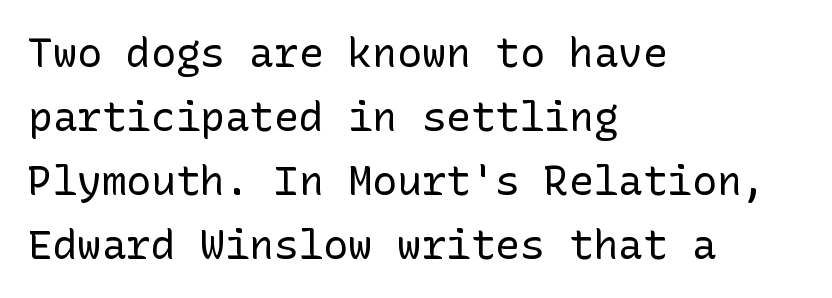
Q: Is the text bold? A: No.
Q: Is the text italic (slanted)? A: No, it is upright.
Q: Is the typeface a serif or a sans-serif typeface? A: Sans-serif.
Q: Is the text underlined? A: No.
Q: How is the paragraph aligned? A: Left-aligned.
Q: Is the spacing between letters normal or unusually wide? A: Normal.
Q: Is the spacing between lines tight, normal or loose? A: Normal.
Q: Width (condensed, normal, or wide)? A: Normal.
Q: Stroke contrast? A: Low.
Q: x-height? A: Medium.
